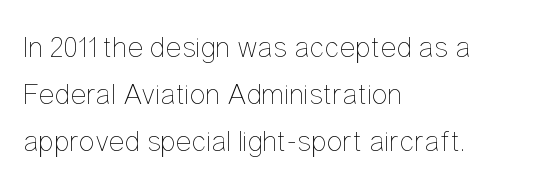
Weight: in the light-to-regular range. The rendering uses a moderate line-height, typical for paragraphs. A typesetter would mark this as roman, not italic. The strip under each line holds only bare page. The letters advance in unequal steps, a hallmark of proportional type.
